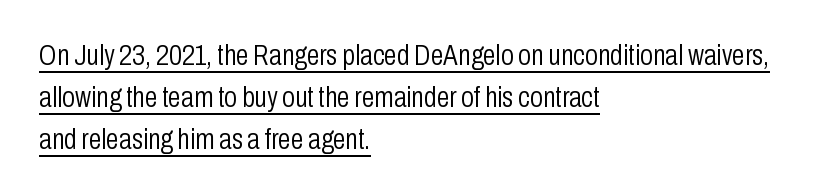
A typesetter would mark this as roman, not italic. Note the varied advance widths — an 'i' is clearly narrower than an 'm'. Students, note that the glyphs here touch the page at normal intervals. A typographer would call this underscored text. This sample uses a sans-serif face.
